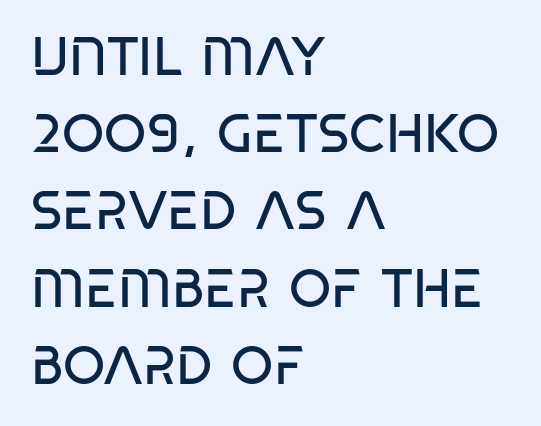
In terms of letterform style, serifs are entirely absent. The glyphs are unaccompanied by any horizontal stroke below them. Line beginnings align vertically; line endings do not. No extra tracking has been applied to these lines. These lines are rendered in a variable-pitch font. On a weight scale, this lands at 450 or below.
